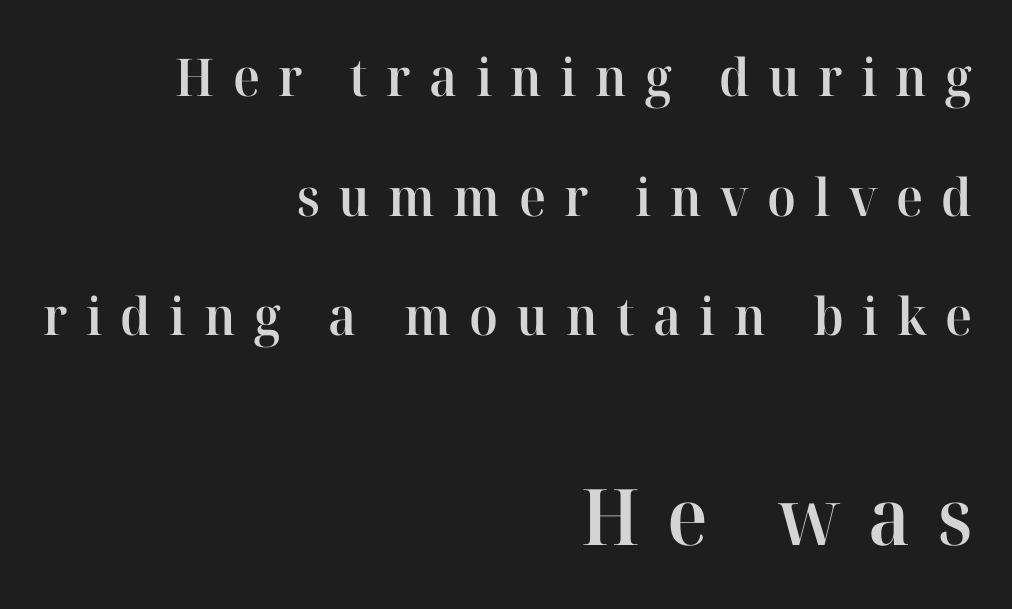
{"serif": "yes", "italic": "no", "bold": "semi", "weight": "semibold", "width": "normal", "stroke_contrast": "high", "x_height": "medium", "monospaced": "no", "underline": "no", "align": "right", "line_spacing": "loose", "line_spacing_ratio": 2.3, "letter_spacing": "wide", "letter_spacing_em": 0.35, "larger_block": "second", "size_ratio": 1.5, "glyph_px": 78}
